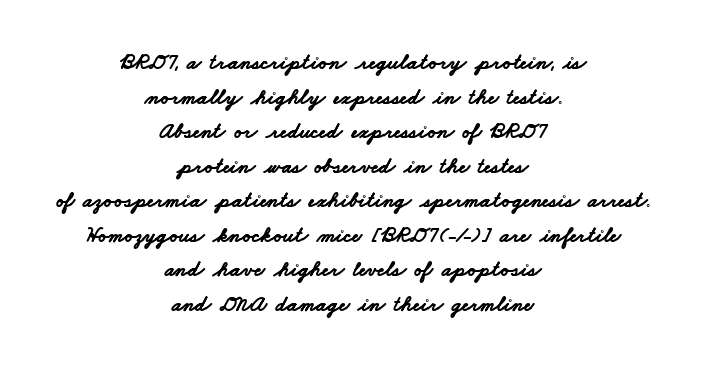
{"bold": "yes", "underline": "no", "align": "center", "line_spacing": "normal", "line_spacing_ratio": 1.57, "letter_spacing": "normal", "letter_spacing_em": 0.0, "glyph_px": 22}
